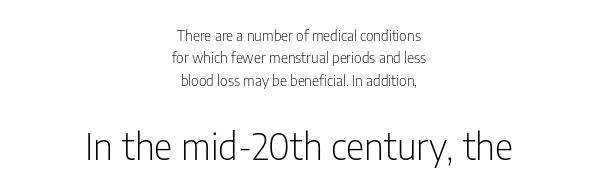
{"serif": "no", "italic": "no", "bold": "no", "weight": "light", "width": "condensed", "stroke_contrast": "low", "x_height": "medium", "monospaced": "no", "underline": "no", "align": "center", "line_spacing": "normal", "line_spacing_ratio": 1.59, "letter_spacing": "normal", "letter_spacing_em": 0.0, "larger_block": "second", "size_ratio": 2.57, "glyph_px": 36}
